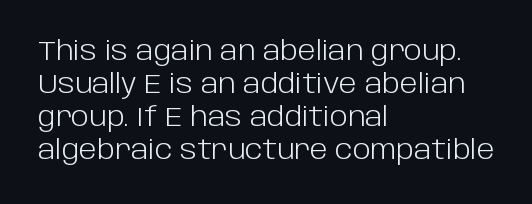
Q: Is the text bold? A: No.
Q: Is the text italic (slanted)? A: No, it is upright.
Q: Is the text underlined? A: No.
Q: How is the paragraph aligned? A: Left-aligned.
Q: Is the spacing between letters normal or unusually wide? A: Normal.
